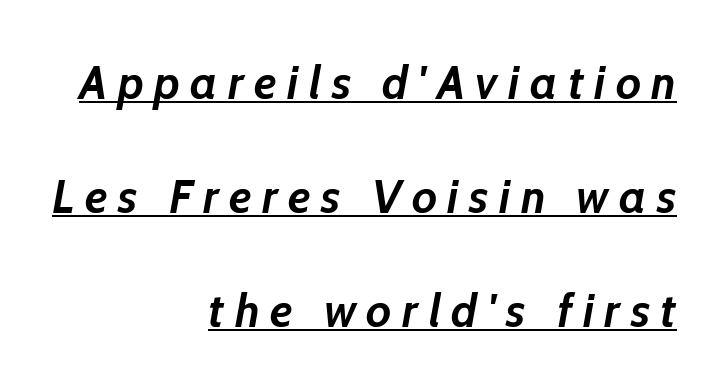
Regarding leading, the lines here are spaced well apart. Tracking here is generous; glyphs stand well apart from one another. These lines are rendered in a variable-pitch font. Italic? Definitely — the glyphs are oblique. The rendering uses a bold face; every stroke is thick and dark. Typeset ragged left — the right edge is the straight one.
